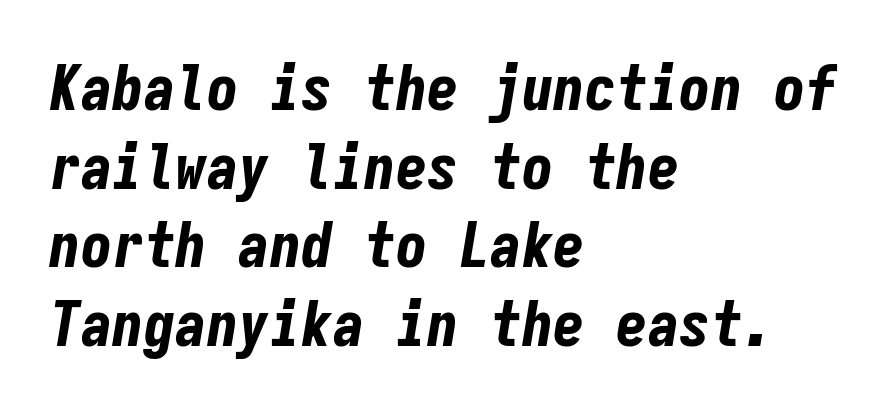
{"italic": "yes", "lean": "right", "slant_degrees": 9, "bold": "yes", "weight": "bold", "width": "condensed", "stroke_contrast": "low", "x_height": "medium", "monospaced": "yes", "underline": "no", "align": "left", "line_spacing": "normal", "line_spacing_ratio": 1.25, "letter_spacing": "normal", "letter_spacing_em": 0.0, "glyph_px": 63}
